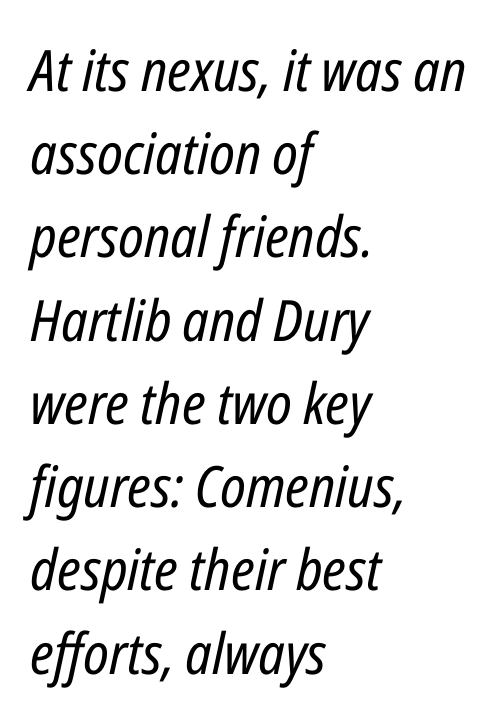
{"italic": "yes", "lean": "right", "slant_degrees": 12, "bold": "no", "weight": "regular", "width": "condensed", "stroke_contrast": "low", "x_height": "medium", "monospaced": "no", "underline": "no", "align": "left", "line_spacing": "normal", "line_spacing_ratio": 1.46, "letter_spacing": "normal", "letter_spacing_em": 0.0, "glyph_px": 57}
